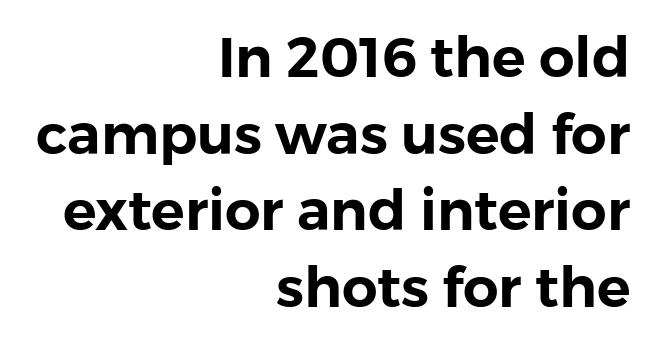
The image shows 56 px sans-serif type, upright; set right-aligned, normal line spacing (1.37x), normal letter spacing, not underlined; low stroke contrast and a medium x-height.
